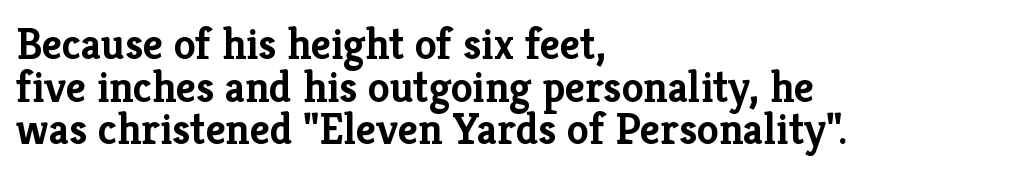
Q: Is the text bold? A: Yes.
Q: Is the text italic (slanted)? A: No, it is upright.
Q: Is the typeface a serif or a sans-serif typeface? A: Serif.
Q: Is the text underlined? A: No.
Q: How is the paragraph aligned? A: Left-aligned.
Q: Is the spacing between letters normal or unusually wide? A: Normal.
Q: Is the spacing between lines tight, normal or loose? A: Tight.
Q: Width (condensed, normal, or wide)? A: Normal.
Q: Stroke contrast? A: Low.
Q: x-height? A: Medium.
Q: Monospaced? A: No.
